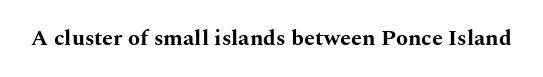
{"italic": "no", "bold": "yes", "underline": "no", "letter_spacing": "normal", "letter_spacing_em": 0.0, "glyph_px": 22}
